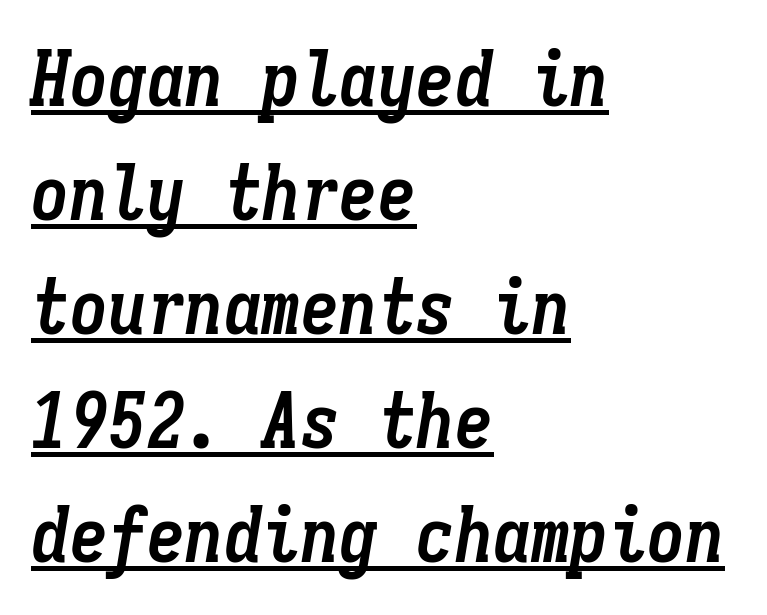
The image shows 77 px semibold, condensed type, italic (leaning right), monospaced; set left-aligned, normal line spacing (1.48x), normal letter spacing, underlined; low stroke contrast and a medium x-height.
